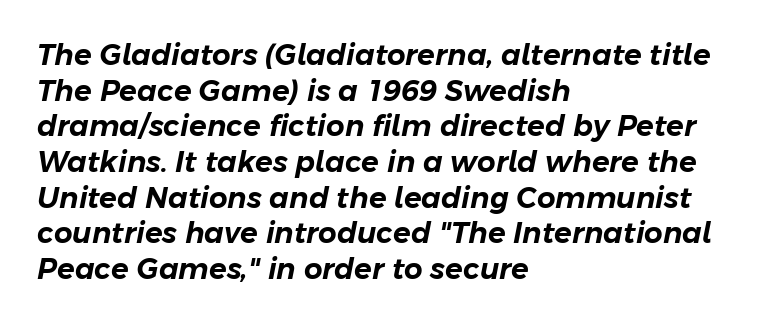
The image shows 29 px text type, italic (leaning right); set left-aligned, line spacing 1.23x, normal letter spacing, not underlined; low stroke contrast and a medium x-height.
